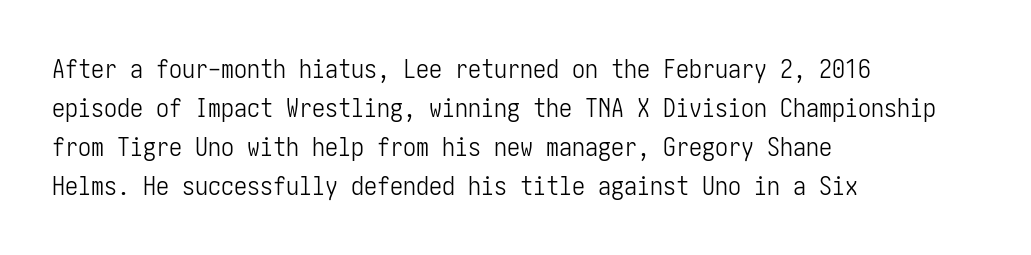
Q: Is the text bold? A: No.
Q: Is the text italic (slanted)? A: No, it is upright.
Q: Is the text underlined? A: No.
Q: How is the paragraph aligned? A: Left-aligned.
Q: Is the spacing between letters normal or unusually wide? A: Normal.
Q: Is the spacing between lines tight, normal or loose? A: Normal.
